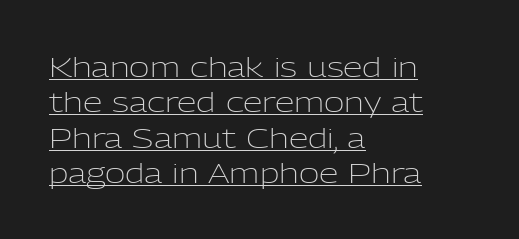
{"serif": "no", "italic": "no", "bold": "no", "weight": "light", "width": "normal", "stroke_contrast": "low", "x_height": "medium", "monospaced": "no", "underline": "yes", "align": "left", "line_spacing": "normal", "line_spacing_ratio": 1.26, "letter_spacing": "normal", "letter_spacing_em": 0.0, "glyph_px": 28}
